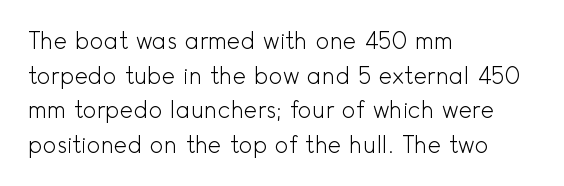
The image shows 23 px text type, upright; set left-aligned, normal line spacing (1.51x), normal letter spacing, not underlined.
